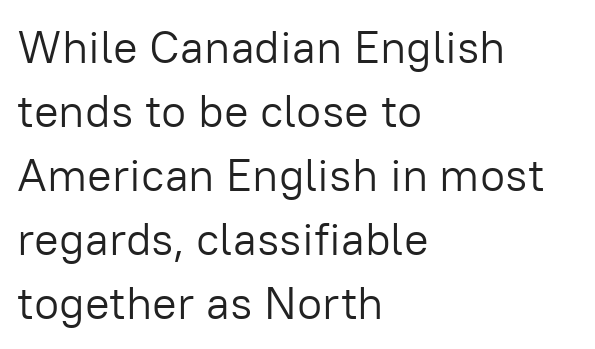
Typeset ragged right — the left edge is the straight one. Is this a fixed-width face? No — the glyphs have proportional, varying widths. Just letters on the line, the space beneath them empty. One glance says typical: line gaps are just what's usual. The rendering shows plain stroke endings on the letterforms — a sans-serif design.
